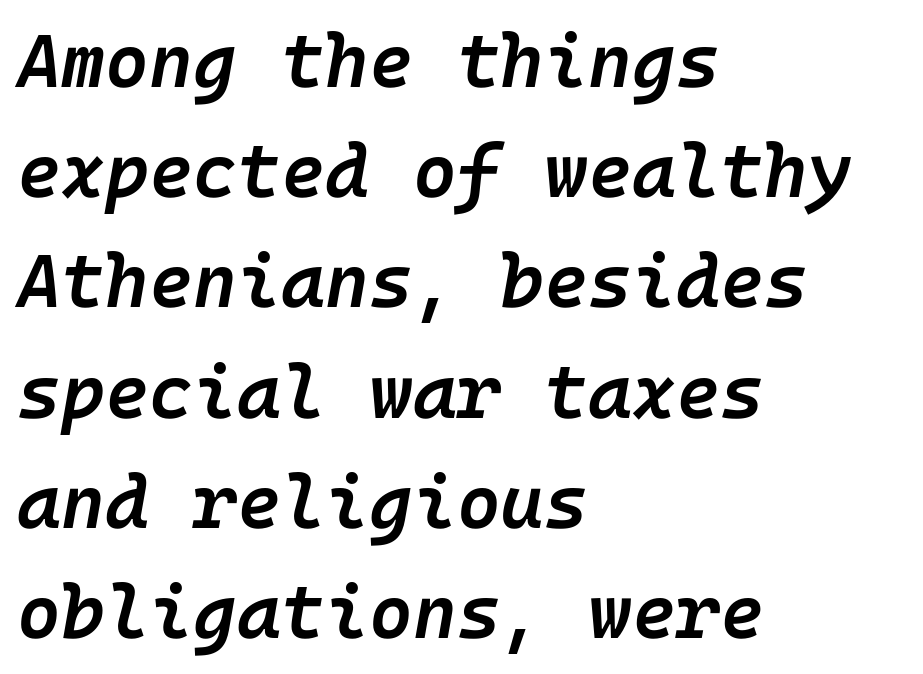
Rendered with sloped, italic letterforms. Is there much room between lines? A standard amount, neither cramped nor airy. This rendering leaves character spacing at its baseline value. One-word summary of the alignment: left. Plain, unruled lines of type.
